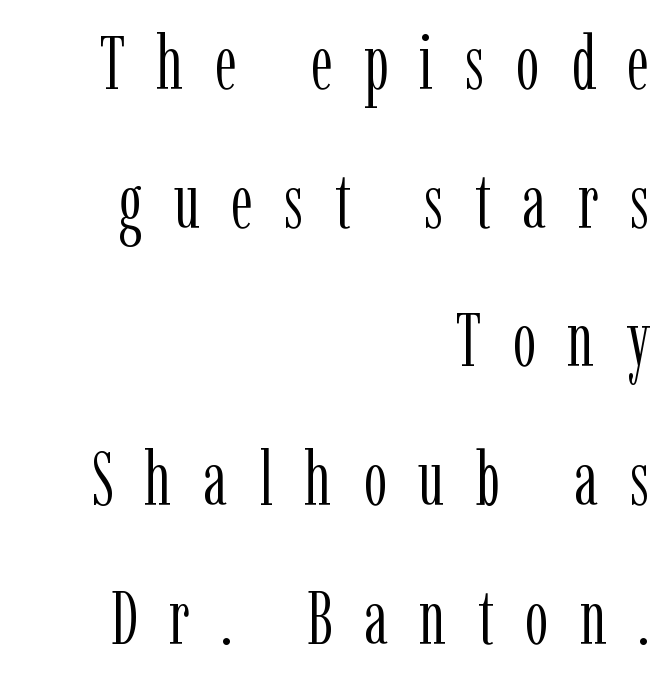
{"serif": "yes", "italic": "no", "bold": "no", "weight": "light", "width": "condensed", "stroke_contrast": "low", "x_height": "medium", "monospaced": "no", "underline": "no", "align": "right", "line_spacing_ratio": 1.85, "letter_spacing": "wide", "letter_spacing_em": 0.42, "glyph_px": 75}
